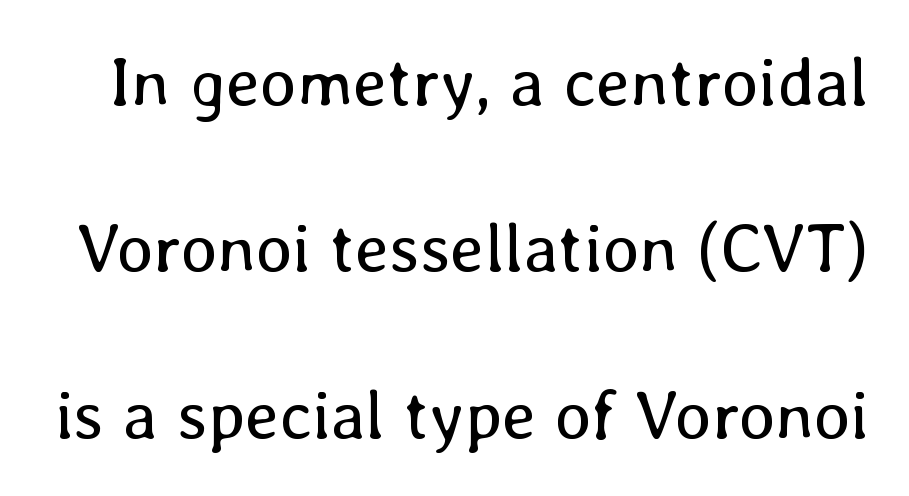
The image shows 69 px regular-weight type, upright; set loose line spacing (2.41x), normal letter spacing, not underlined; low stroke contrast and a medium x-height.
